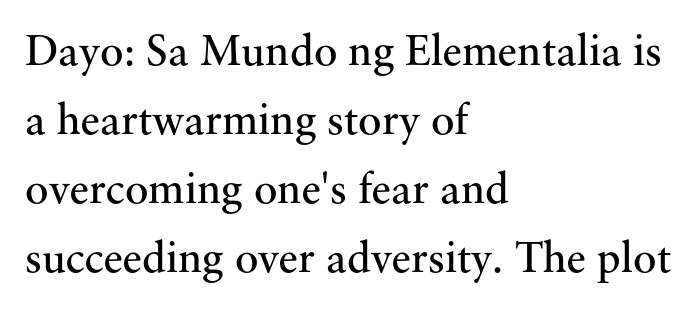
{"serif": "yes", "italic": "no", "bold": "no", "weight": "regular", "width": "normal", "stroke_contrast": "medium", "x_height": "small", "monospaced": "no", "underline": "no", "align": "left", "line_spacing": "normal", "line_spacing_ratio": 1.57, "letter_spacing": "normal", "letter_spacing_em": 0.0, "glyph_px": 44}
